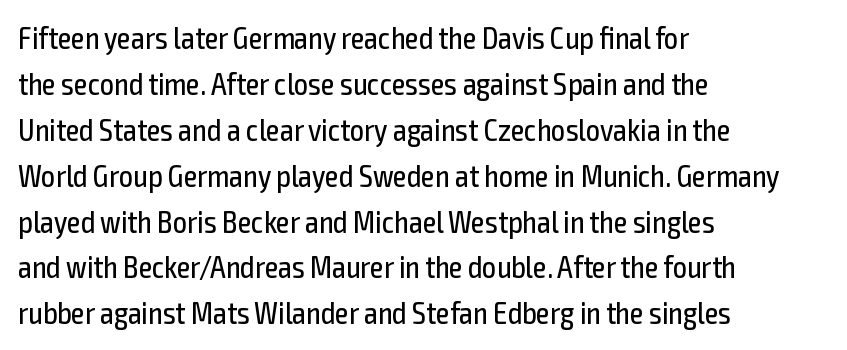
Q: Is the text bold? A: No.
Q: Is the text italic (slanted)? A: No, it is upright.
Q: Is the typeface a serif or a sans-serif typeface? A: Sans-serif.
Q: Is the text underlined? A: No.
Q: How is the paragraph aligned? A: Left-aligned.
Q: Is the spacing between letters normal or unusually wide? A: Normal.
Q: Is the spacing between lines tight, normal or loose? A: Normal.
Q: Width (condensed, normal, or wide)? A: Condensed.
Q: x-height? A: Medium.
Q: Monospaced? A: No.
